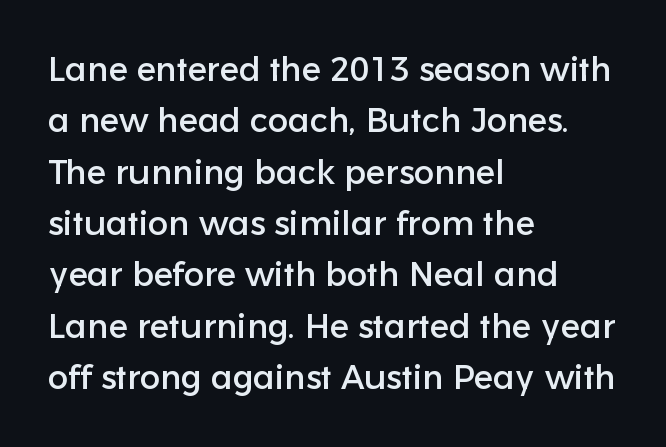
Q: Is the text italic (slanted)? A: No, it is upright.
Q: Is the typeface a serif or a sans-serif typeface? A: Sans-serif.
Q: Is the text underlined? A: No.
Q: How is the paragraph aligned? A: Left-aligned.
Q: Is the spacing between letters normal or unusually wide? A: Normal.
Q: Is the spacing between lines tight, normal or loose? A: Normal.
Q: Width (condensed, normal, or wide)? A: Normal.
Q: Stroke contrast? A: Low.
Q: x-height? A: Medium.
Q: Monospaced? A: No.
